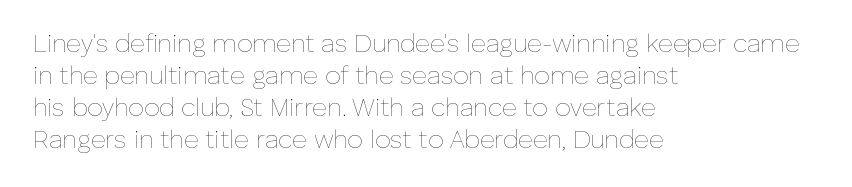
The image shows 25 px text type, upright; set left-aligned, normal line spacing (1.28x), normal letter spacing, not underlined.
